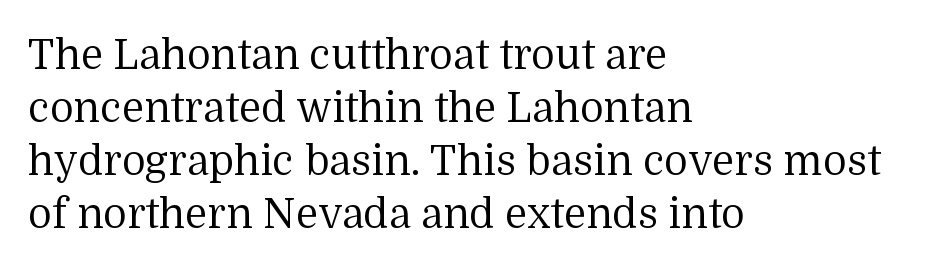
{"serif": "yes", "italic": "no", "bold": "no", "weight": "regular", "width": "normal", "stroke_contrast": "medium", "x_height": "medium", "monospaced": "no", "underline": "no", "align": "left", "line_spacing": "normal", "line_spacing_ratio": 1.29, "letter_spacing": "normal", "letter_spacing_em": 0.0, "glyph_px": 41}
